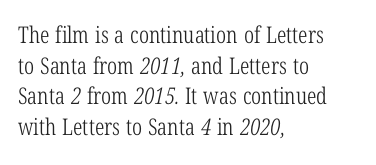
Casual observation: everything's shoved over to the left. The foot of each line stays bare and open. How are the letters spaced? Ordinarily, with no added tracking. Each stroke keeps to a modest, everyday thickness or less.
